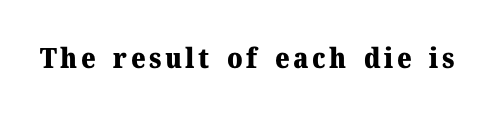
{"serif": "yes", "italic": "no", "bold": "yes", "weight": "heavy", "width": "normal", "stroke_contrast": "medium", "x_height": "medium", "monospaced": "no", "underline": "no", "glyph_px": 28}
